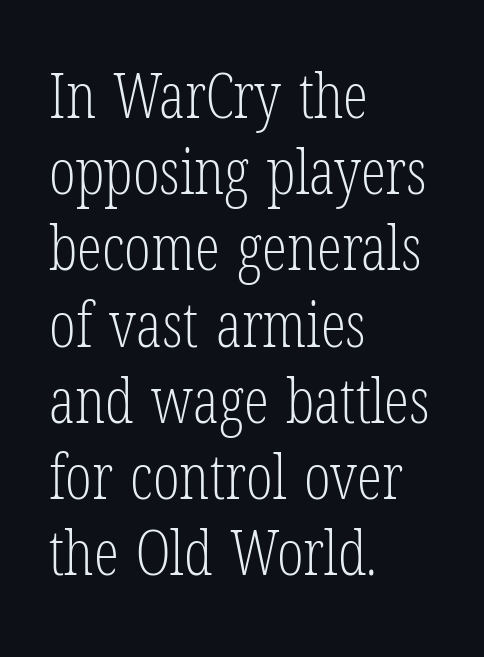
Q: Is the text bold? A: No.
Q: Is the text italic (slanted)? A: No, it is upright.
Q: Is the typeface a serif or a sans-serif typeface? A: Serif.
Q: Is the text underlined? A: No.
Q: How is the paragraph aligned? A: Left-aligned.
Q: Is the spacing between letters normal or unusually wide? A: Normal.
Q: Width (condensed, normal, or wide)? A: Condensed.
Q: Stroke contrast? A: Low.
Q: x-height? A: Medium.
Q: Monospaced? A: No.
